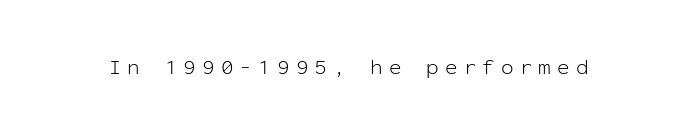
{"italic": "no", "bold": "no", "underline": "no", "letter_spacing": "wide", "letter_spacing_em": 0.29, "glyph_px": 21}
